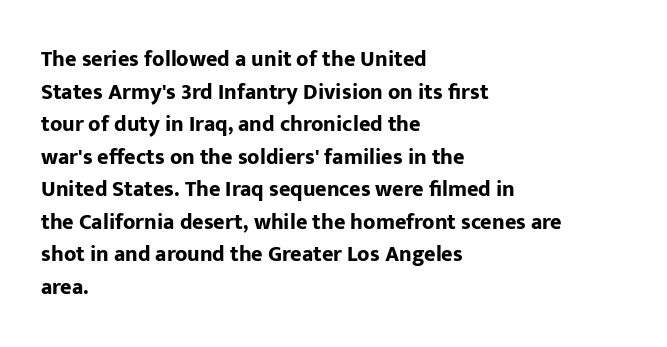
Q: Is the text bold? A: Yes.
Q: Is the text italic (slanted)? A: No, it is upright.
Q: Is the text underlined? A: No.
Q: How is the paragraph aligned? A: Left-aligned.
Q: Is the spacing between letters normal or unusually wide? A: Normal.
Q: Is the spacing between lines tight, normal or loose? A: Normal.
